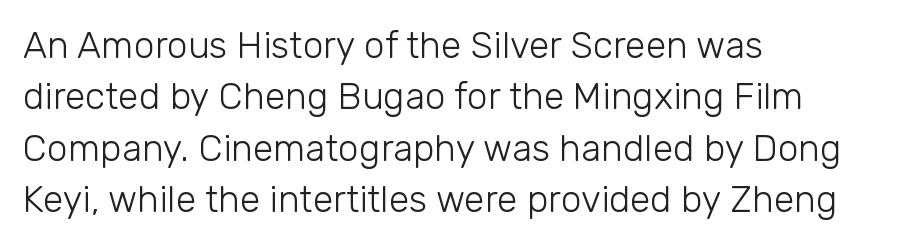
The image shows 37 px light sans-serif type, upright; set left-aligned, normal line spacing (1.39x), normal letter spacing, not underlined; low stroke contrast and a medium x-height.
